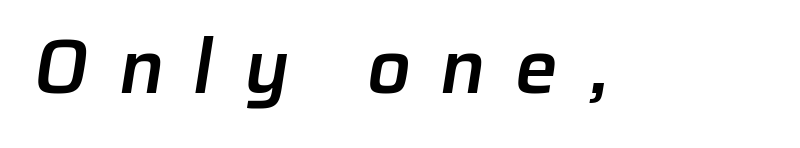
The image shows 77 px semibold sans-serif type; set unusually wide letter spacing (+0.38 em), not underlined; low stroke contrast and a medium x-height.
